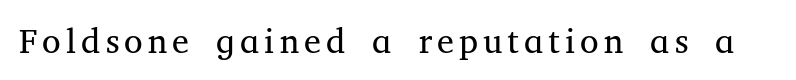
Q: Is the text bold? A: No.
Q: Is the text italic (slanted)? A: No, it is upright.
Q: Is the typeface a serif or a sans-serif typeface? A: Serif.
Q: Is the text underlined? A: No.
Q: Width (condensed, normal, or wide)? A: Normal.
Q: Stroke contrast? A: Medium.
Q: x-height? A: Medium.
Q: Monospaced? A: No.
